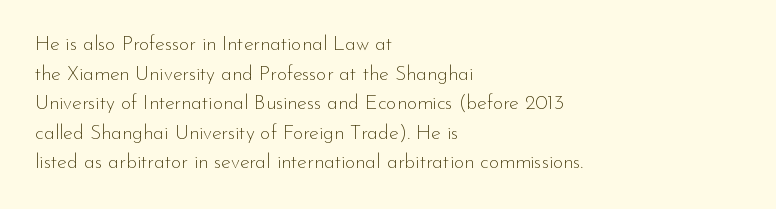
Compared with a typical body face, this is equally light or lighter still. The line texture is even and compact thanks to regular tracking. The space directly below the letters is spotless. Nope, not italic — everything's standing straight.
